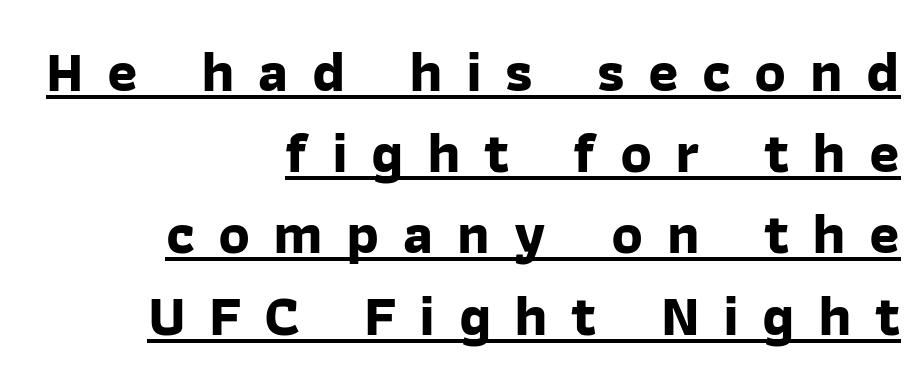
Each new line begins a customary step beneath the previous one. The letters are bold, with thick, heavy strokes. A typesetter would call this heavily tracked-out type. The passage is arranged like a letterhead date or caption credit — flush right. Every word sits above its own underline.
